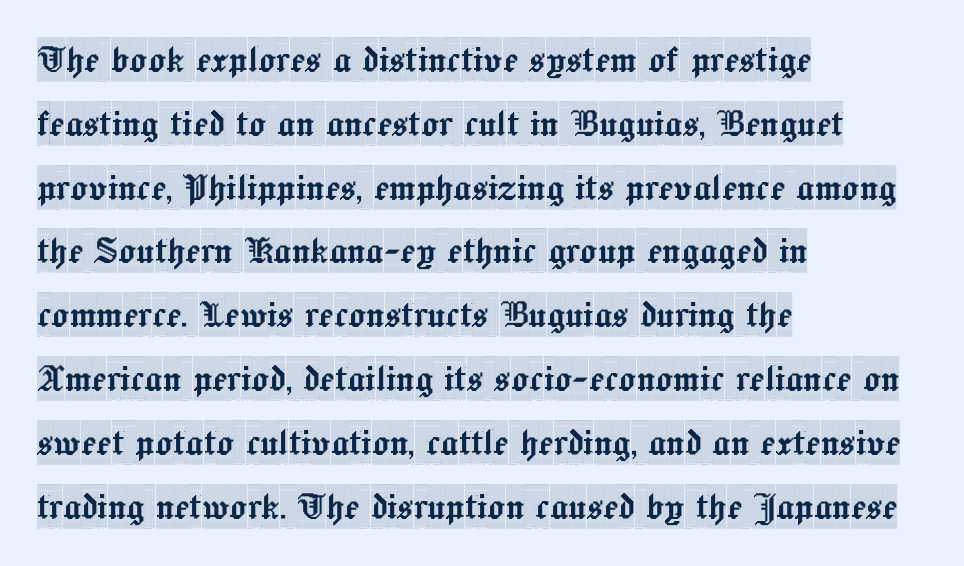
{"serif": "yes", "italic": "no", "width": "condensed", "x_height": "large", "monospaced": "no", "underline": "no", "align": "left", "line_spacing": "normal", "line_spacing_ratio": 1.45, "letter_spacing": "normal", "letter_spacing_em": 0.0, "glyph_px": 44}
